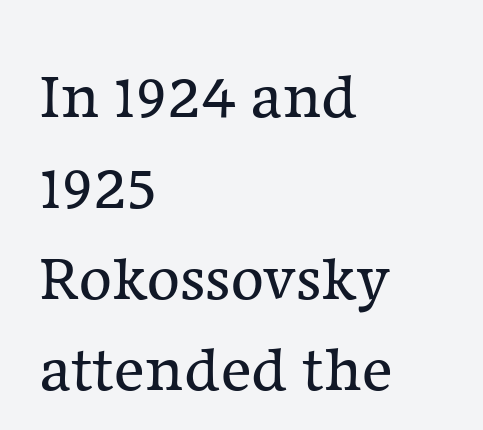
The image shows 64 px regular-weight serif type, upright; set left-aligned, normal line spacing (1.42x), normal letter spacing, not underlined; low stroke contrast and a medium x-height.
